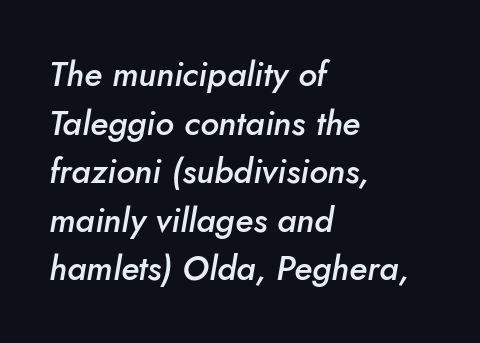
{"italic": "yes", "lean": "right", "slant_degrees": 10, "bold": "semi", "weight": "semibold", "width": "normal", "stroke_contrast": "low", "x_height": "small", "monospaced": "no", "underline": "no", "align": "left", "line_spacing": "normal", "line_spacing_ratio": 1.43, "letter_spacing": "normal", "letter_spacing_em": 0.0, "glyph_px": 34}
